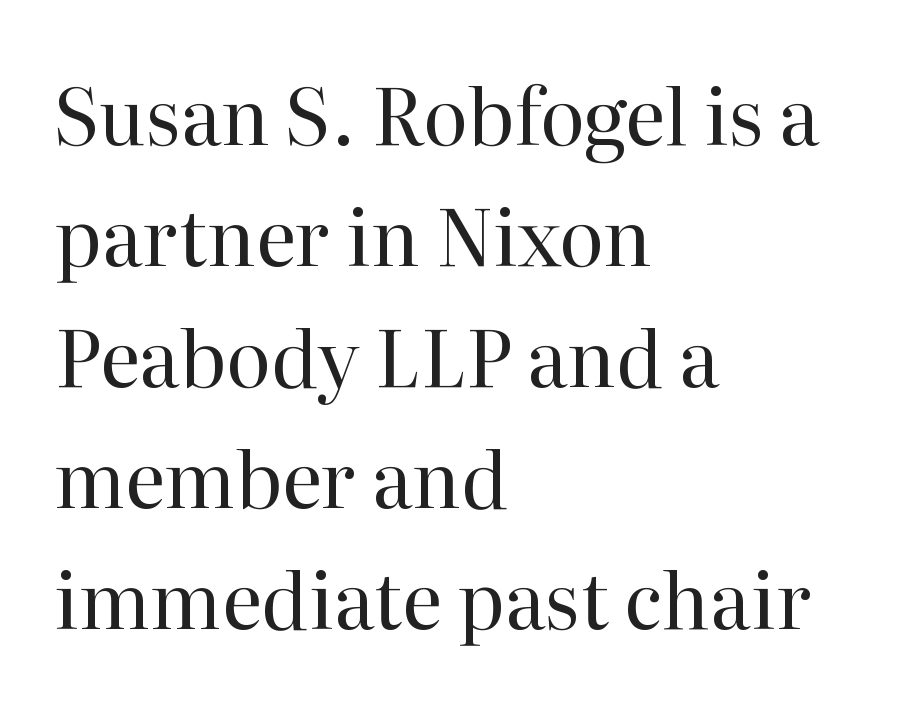
{"serif": "yes", "italic": "no", "bold": "no", "weight": "regular", "width": "normal", "stroke_contrast": "high", "x_height": "medium", "monospaced": "no", "underline": "no", "align": "left", "line_spacing": "normal", "line_spacing_ratio": 1.57, "letter_spacing": "normal", "letter_spacing_em": 0.0, "glyph_px": 77}
